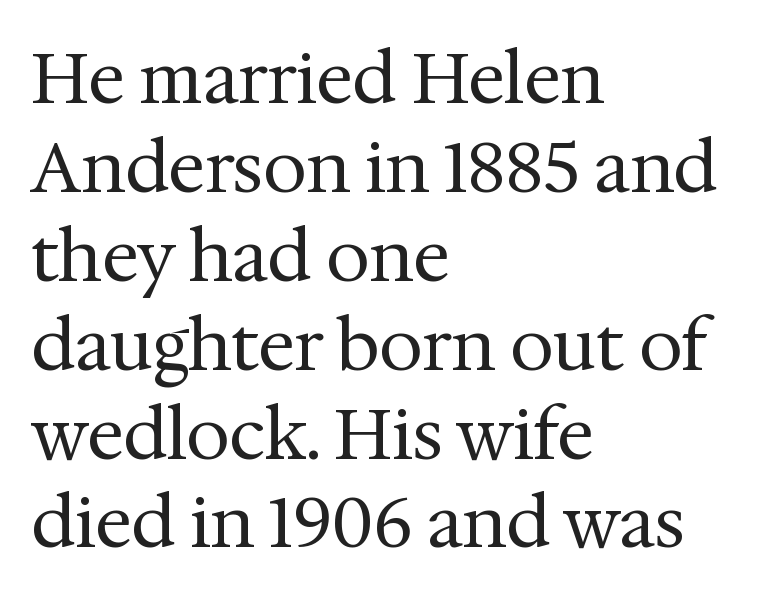
Q: Is the text bold? A: No.
Q: Is the text italic (slanted)? A: No, it is upright.
Q: Is the typeface a serif or a sans-serif typeface? A: Serif.
Q: Is the text underlined? A: No.
Q: How is the paragraph aligned? A: Left-aligned.
Q: Is the spacing between letters normal or unusually wide? A: Normal.
Q: Is the spacing between lines tight, normal or loose? A: Normal.
Q: Width (condensed, normal, or wide)? A: Normal.
Q: Stroke contrast? A: Medium.
Q: x-height? A: Medium.
Q: Monospaced? A: No.
